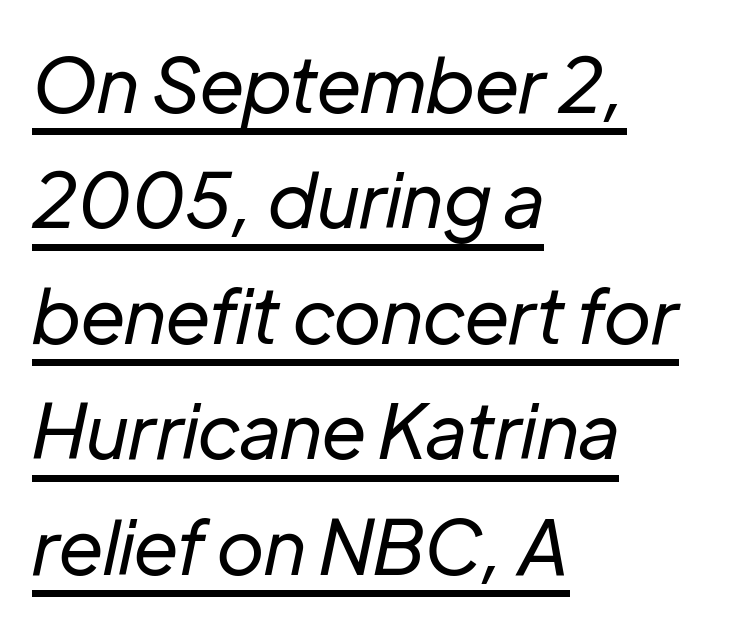
The image shows 75 px regular-weight type, italic (leaning right); set left-aligned, normal line spacing (1.54x), normal letter spacing, underlined; low stroke contrast and a medium x-height.
